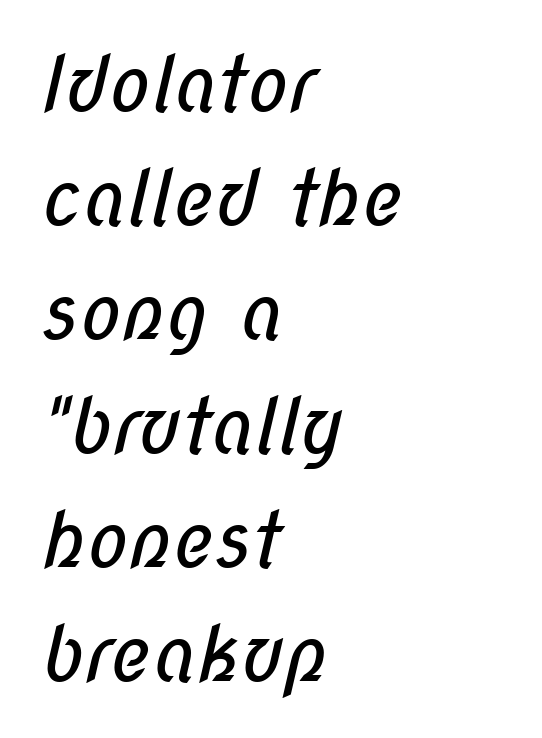
The image shows 77 px regular-weight, condensed sans-serif type; set left-aligned, normal line spacing (1.48x), normal letter spacing, not underlined; low stroke contrast and a medium x-height.
